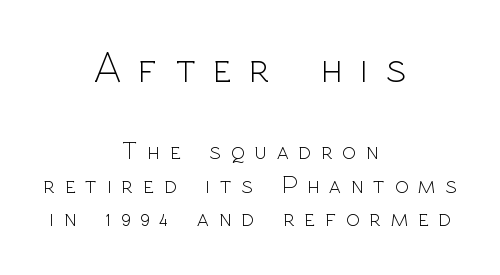
Short and long lines alike share a common midpoint. The weight tops out at a normal text grade. Proportional: the letters do not fall into vertical columns. These lines were composed using upright roman letters. Rows of type keep a routine distance in the vertical direction.
